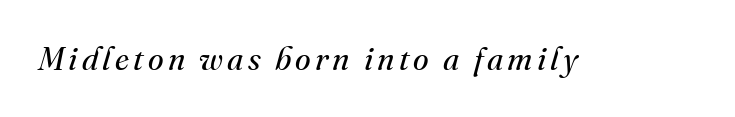
The image shows 32 px regular-weight serif type, italic (leaning right); set not underlined; medium stroke contrast and a small x-height.
